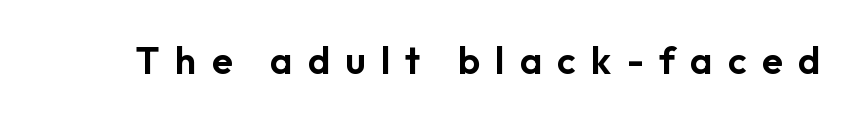
Q: Is the text italic (slanted)? A: No, it is upright.
Q: Is the typeface a serif or a sans-serif typeface? A: Sans-serif.
Q: Is the text underlined? A: No.
Q: Is the spacing between letters normal or unusually wide? A: Unusually wide.
Q: Width (condensed, normal, or wide)? A: Normal.
Q: Stroke contrast? A: Low.
Q: x-height? A: Medium.
Q: Monospaced? A: No.
